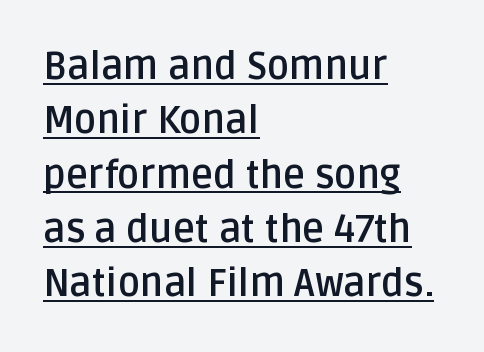
The image shows 38 px semibold sans-serif type, upright; set left-aligned, normal line spacing (1.43x), normal letter spacing, underlined; low stroke contrast and a large x-height.
